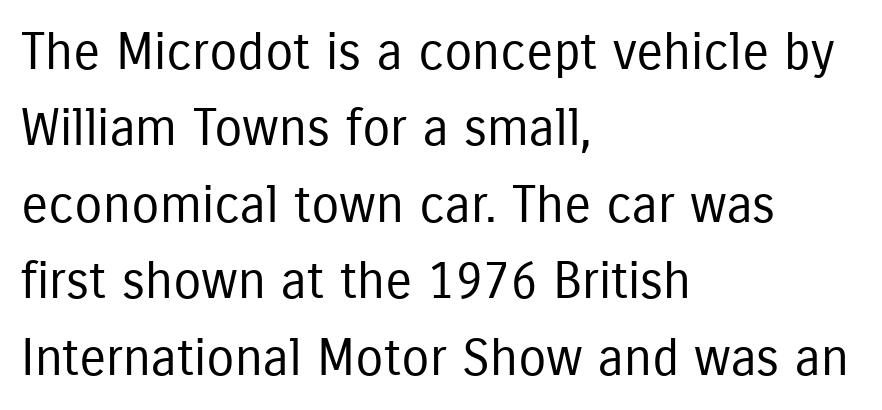
Q: Is the text bold? A: No.
Q: Is the text italic (slanted)? A: No, it is upright.
Q: Is the typeface a serif or a sans-serif typeface? A: Sans-serif.
Q: Is the text underlined? A: No.
Q: How is the paragraph aligned? A: Left-aligned.
Q: Is the spacing between letters normal or unusually wide? A: Normal.
Q: Is the spacing between lines tight, normal or loose? A: Normal.
Q: Width (condensed, normal, or wide)? A: Condensed.
Q: Stroke contrast? A: Low.
Q: x-height? A: Medium.
Q: Monospaced? A: No.
